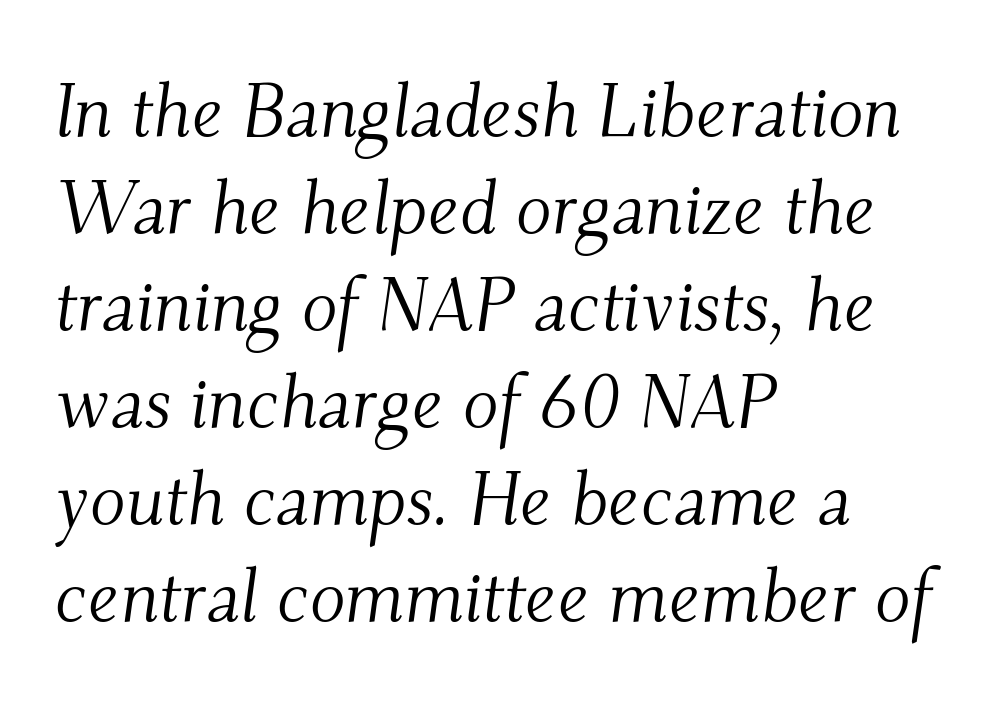
Q: Is the text bold? A: No.
Q: Is the text italic (slanted)? A: Yes, it leans right by about 9 degrees.
Q: Is the typeface a serif or a sans-serif typeface? A: Serif.
Q: Is the text underlined? A: No.
Q: How is the paragraph aligned? A: Left-aligned.
Q: Is the spacing between letters normal or unusually wide? A: Normal.
Q: Is the spacing between lines tight, normal or loose? A: Normal.
Q: Width (condensed, normal, or wide)? A: Normal.
Q: Stroke contrast? A: Medium.
Q: x-height? A: Small.
Q: Monospaced? A: No.
